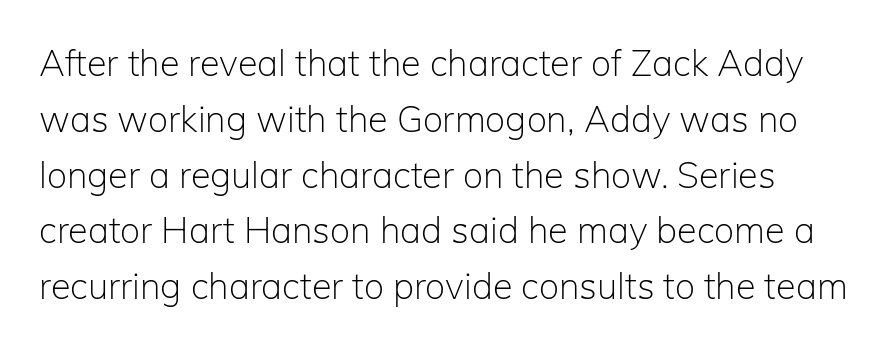
Descenders are the only things crossing below the line. Posture: upright roman. The strokes carry an ordinary text weight at most. These lines sit exactly where default settings would place them.
